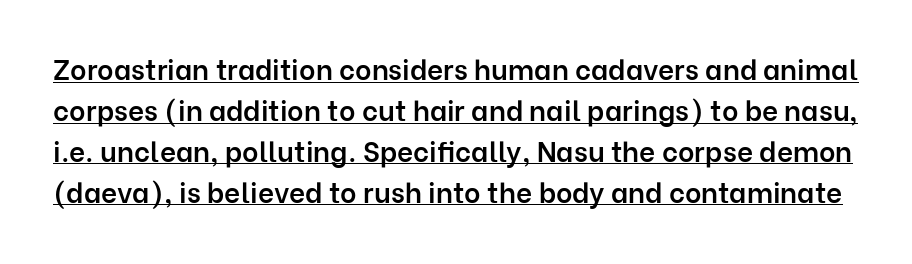
The designer went with a sans here, leaving each stem footless. Successive baselines arrive at the customary interval. Do the characters align in a grid? No, the font is proportional. A continuous stroke trails under the words, as in a hyperlink. The typography opts for an upright posture over an oblique one. These lines carry some extra weight — a demibold, not a full bold.
